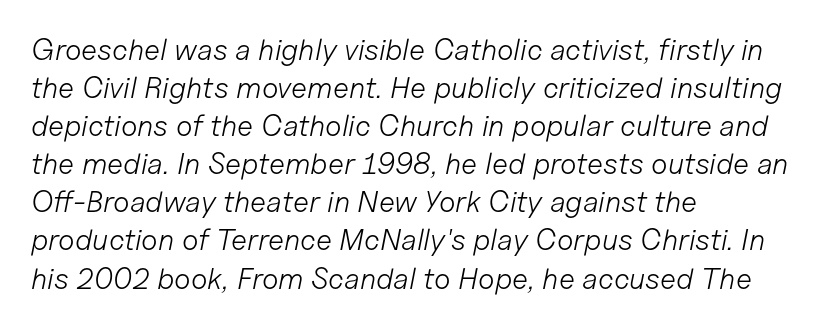
Q: Is the text bold? A: No.
Q: Is the text italic (slanted)? A: Yes, it leans right by about 11 degrees.
Q: Is the text underlined? A: No.
Q: How is the paragraph aligned? A: Left-aligned.
Q: Is the spacing between letters normal or unusually wide? A: Normal.
Q: Is the spacing between lines tight, normal or loose? A: Normal.
Q: Width (condensed, normal, or wide)? A: Normal.
Q: Stroke contrast? A: Low.
Q: x-height? A: Medium.
Q: Monospaced? A: No.
